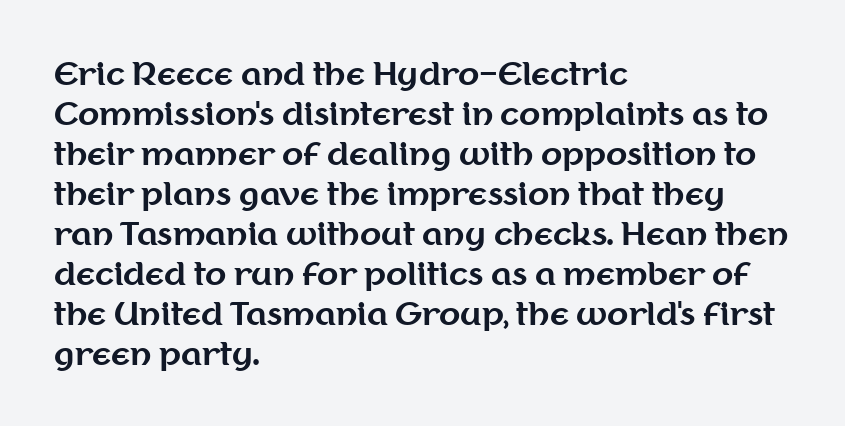
{"serif": "no", "italic": "no", "bold": "yes", "weight": "bold", "width": "normal", "stroke_contrast": "medium", "x_height": "medium", "monospaced": "no", "underline": "no", "align": "left", "line_spacing": "normal", "line_spacing_ratio": 1.29, "letter_spacing": "normal", "letter_spacing_em": 0.0, "glyph_px": 31}
